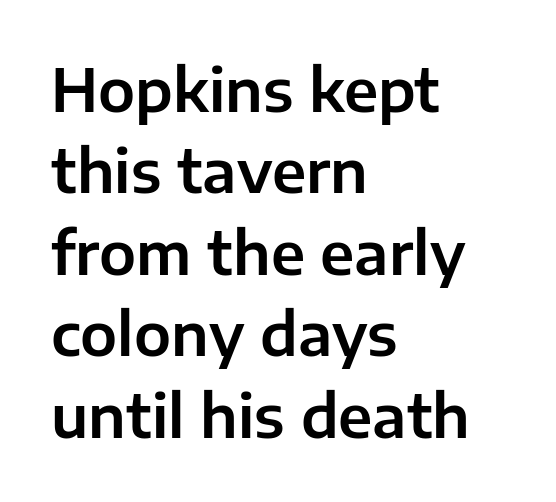
Q: Is the text italic (slanted)? A: No, it is upright.
Q: Is the typeface a serif or a sans-serif typeface? A: Sans-serif.
Q: Is the text underlined? A: No.
Q: How is the paragraph aligned? A: Left-aligned.
Q: Is the spacing between letters normal or unusually wide? A: Normal.
Q: Is the spacing between lines tight, normal or loose? A: Normal.
Q: Width (condensed, normal, or wide)? A: Normal.
Q: Stroke contrast? A: Low.
Q: x-height? A: Medium.
Q: Monospaced? A: No.
